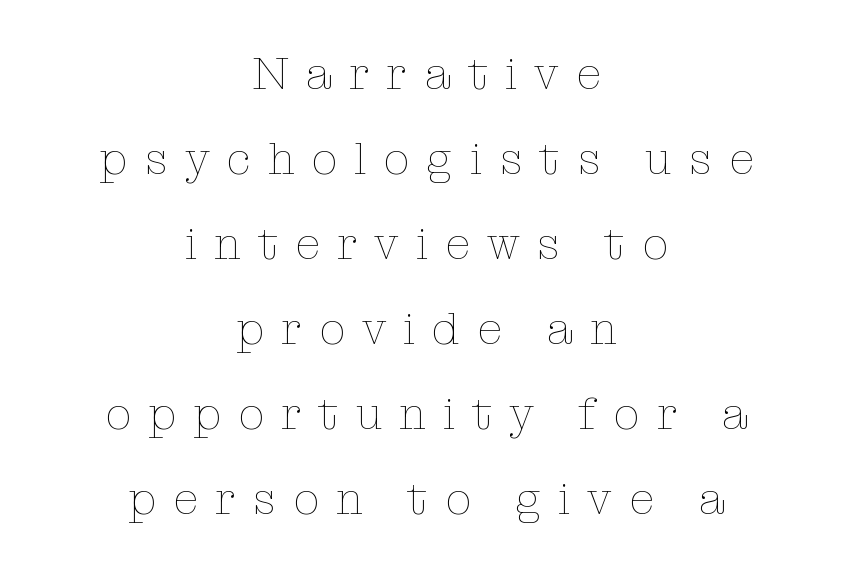
{"italic": "no", "bold": "no", "weight": "thin", "width": "normal", "stroke_contrast": "low", "x_height": "medium", "monospaced": "no", "underline": "no", "align": "center", "line_spacing_ratio": 1.85, "letter_spacing": "wide", "letter_spacing_em": 0.37, "glyph_px": 46}
